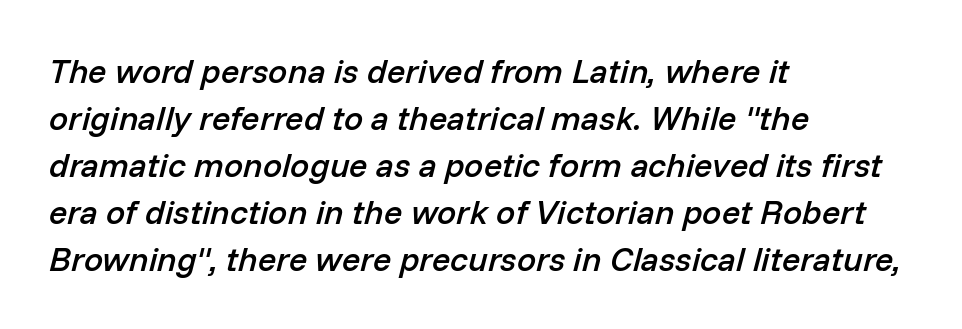
{"italic": "yes", "lean": "right", "slant_degrees": 14, "bold": "semi", "weight": "semibold", "width": "normal", "stroke_contrast": "low", "x_height": "medium", "monospaced": "no", "underline": "no", "align": "left", "line_spacing": "normal", "line_spacing_ratio": 1.38, "letter_spacing": "normal", "letter_spacing_em": 0.0, "glyph_px": 34}
